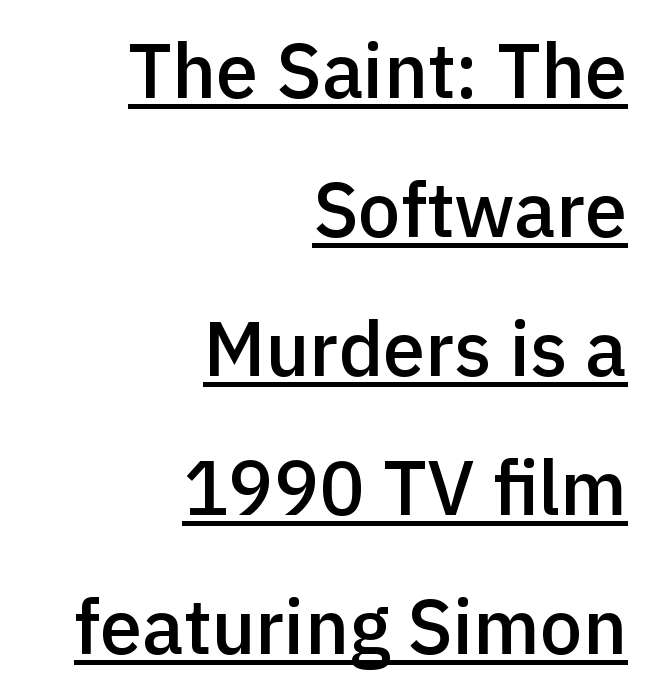
Q: Is the text bold? A: Semi-bold.
Q: Is the text italic (slanted)? A: No, it is upright.
Q: Is the typeface a serif or a sans-serif typeface? A: Sans-serif.
Q: Is the text underlined? A: Yes.
Q: How is the paragraph aligned? A: Right-aligned.
Q: Is the spacing between letters normal or unusually wide? A: Normal.
Q: Width (condensed, normal, or wide)? A: Normal.
Q: x-height? A: Medium.
Q: Monospaced? A: No.
